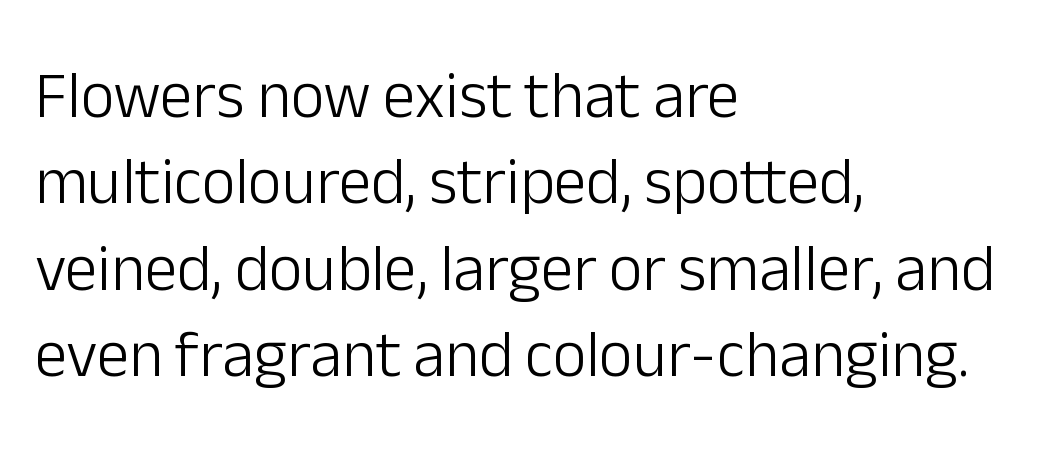
The image shows 65 px light sans-serif type, upright; set left-aligned, normal line spacing (1.33x), normal letter spacing, not underlined; low stroke contrast and a medium x-height.
